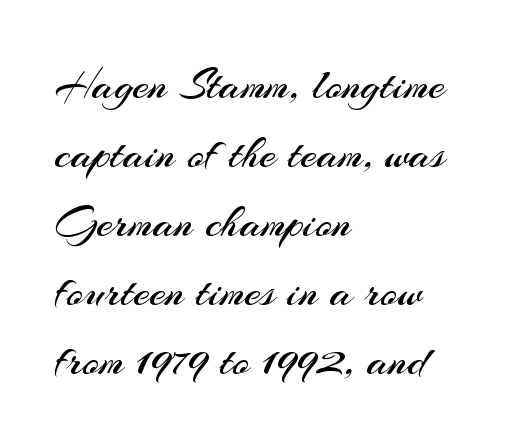
The image shows 46 px regular-weight sans-serif type; set left-aligned, normal line spacing (1.5x), normal letter spacing, not underlined; medium stroke contrast and a small x-height.
